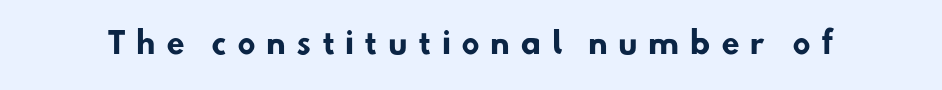
A typesetter would call this proportional, since set widths differ per character. Inter-character spacing is expanded well beyond the font's built-in metrics. Students, this is bold: see how much ink each stroke carries. The designer went with a sans here, leaving each stem footless.
